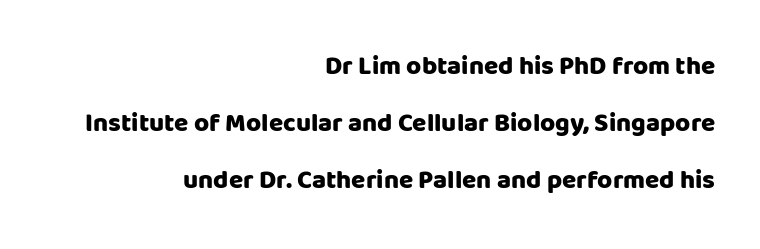
{"italic": "no", "bold": "yes", "underline": "no", "align": "right", "line_spacing": "loose", "line_spacing_ratio": 2.19, "letter_spacing": "normal", "letter_spacing_em": 0.0, "glyph_px": 26}
